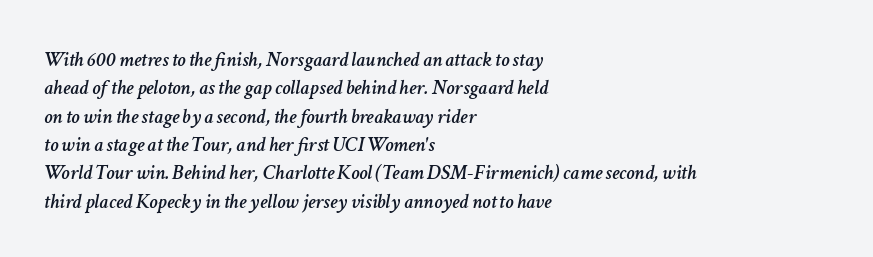
Q: Is the text italic (slanted)? A: Yes, it leans right by about 11 degrees.
Q: Is the text underlined? A: No.
Q: How is the paragraph aligned? A: Left-aligned.
Q: Is the spacing between letters normal or unusually wide? A: Normal.
Q: Is the spacing between lines tight, normal or loose? A: Normal.
